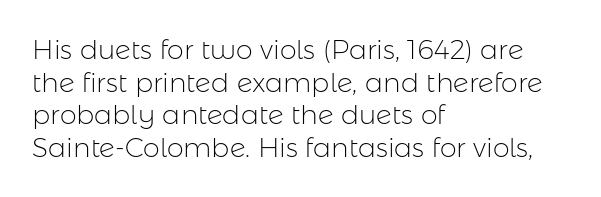
{"italic": "no", "bold": "no", "underline": "no", "align": "left", "line_spacing_ratio": 1.21, "letter_spacing": "normal", "letter_spacing_em": 0.0, "glyph_px": 27}
